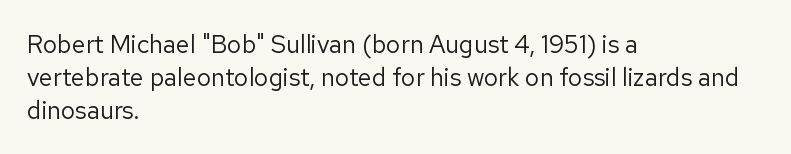
The setting favours the left margin, as ordinary paragraphs usually do. The letters stand upright; this is a roman face. Does the leading feel generous? No, just average. The passage shown has conventional tracking throughout. Each stroke keeps to a modest, everyday thickness or less.
